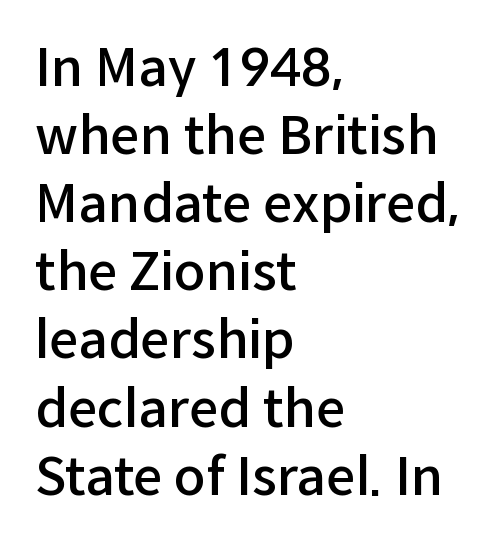
The image shows 52 px semibold sans-serif type, upright; set left-aligned, normal line spacing (1.31x), normal letter spacing, not underlined; low stroke contrast and a medium x-height.
